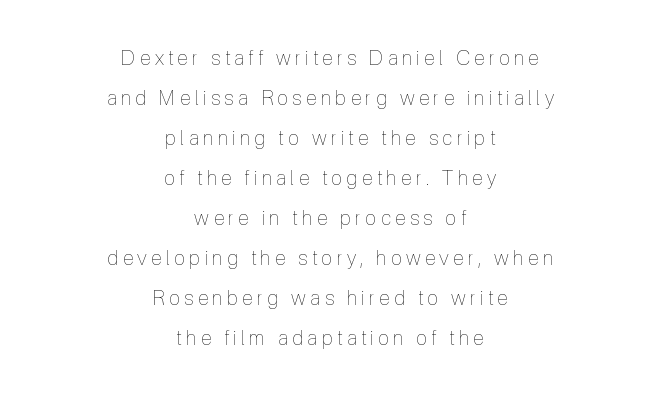
Q: Is the text bold? A: No.
Q: Is the text italic (slanted)? A: No, it is upright.
Q: Is the text underlined? A: No.
Q: How is the paragraph aligned? A: Centered.
Q: Is the spacing between letters normal or unusually wide? A: Unusually wide.
Q: Is the spacing between lines tight, normal or loose? A: Loose.
